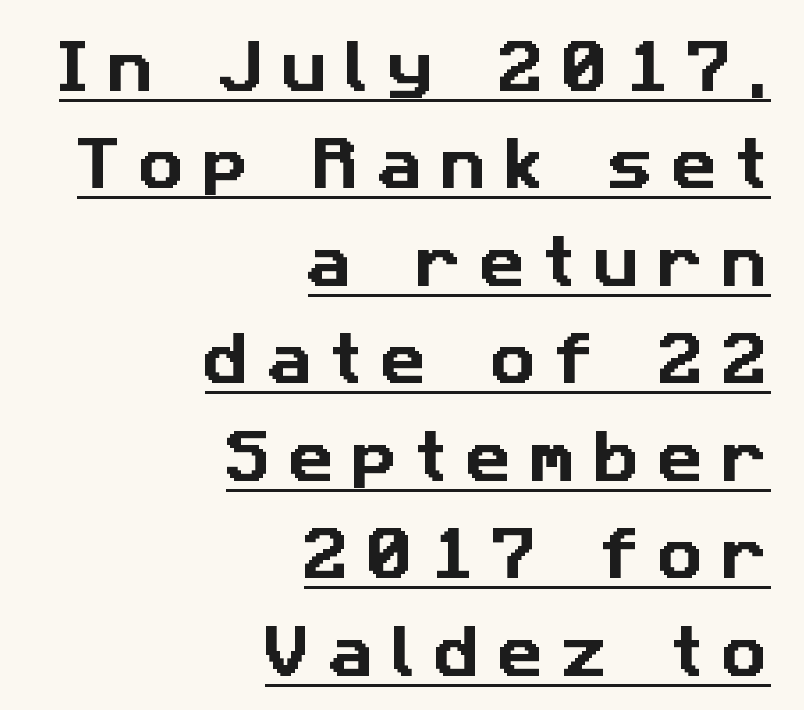
Glyph-to-glyph distance is far greater than everyday printed text. Are there feet on the stems? There aren't — it's a sans. The paragraph shown leans on its right margin. Each letter keeps its own natural width here, so spacing adapts to shape. A baseline rule has been typeset under these characters.
